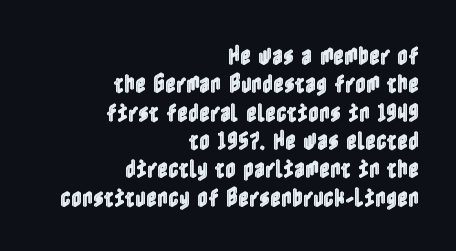
Q: Is the text italic (slanted)? A: No, it is upright.
Q: Is the text underlined? A: No.
Q: How is the paragraph aligned? A: Right-aligned.
Q: Is the spacing between letters normal or unusually wide? A: Normal.
Q: Is the spacing between lines tight, normal or loose? A: Normal.
